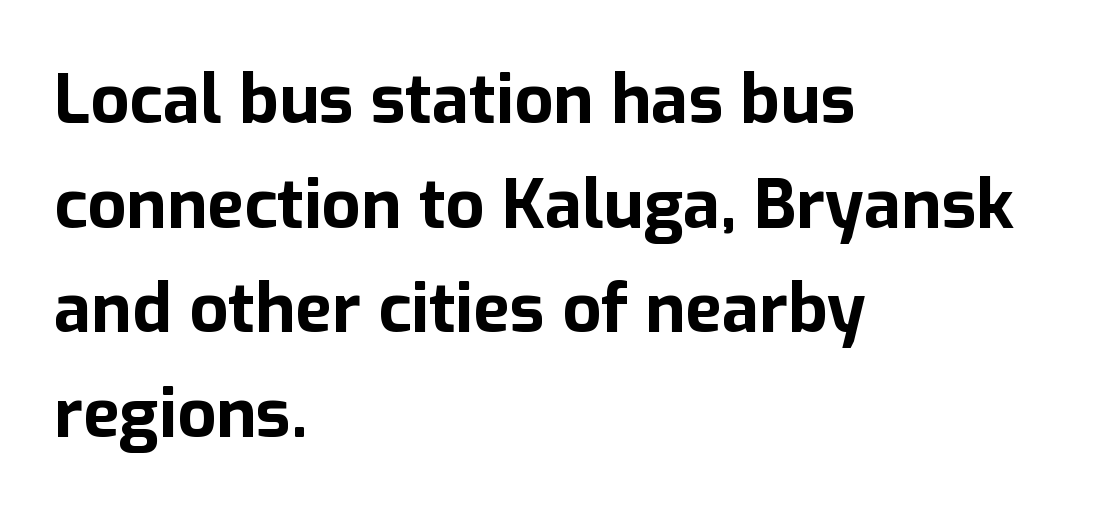
{"serif": "no", "italic": "no", "bold": "yes", "weight": "bold", "width": "normal", "stroke_contrast": "low", "x_height": "medium", "monospaced": "no", "underline": "no", "align": "left", "line_spacing": "normal", "line_spacing_ratio": 1.54, "letter_spacing": "normal", "letter_spacing_em": 0.0, "glyph_px": 68}
